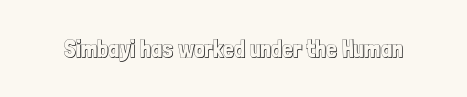
Q: Is the text italic (slanted)? A: No, it is upright.
Q: Is the text underlined? A: No.
Q: Is the spacing between letters normal or unusually wide? A: Normal.
